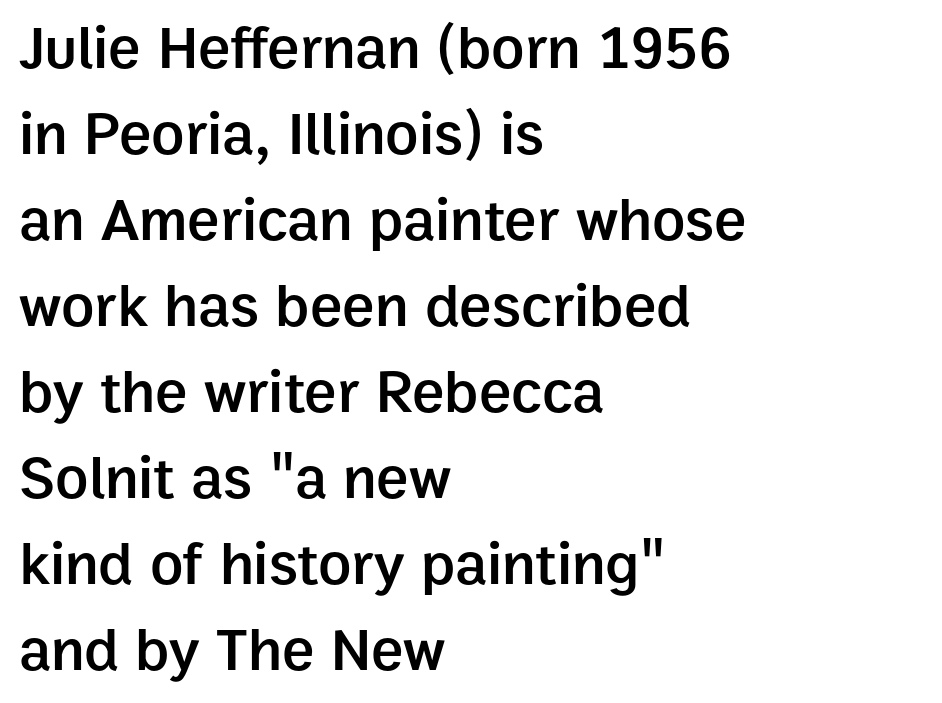
Unlike a traditional serif, this face leaves its strokes unadorned. Beneath every word, the page is bare. A typesetter would mark this as roman, not italic. Tracking here is standard; glyphs follow each other at the usual distance. Layout note: lines flush left. The rendering uses natural spacing where letterforms have individual widths.
